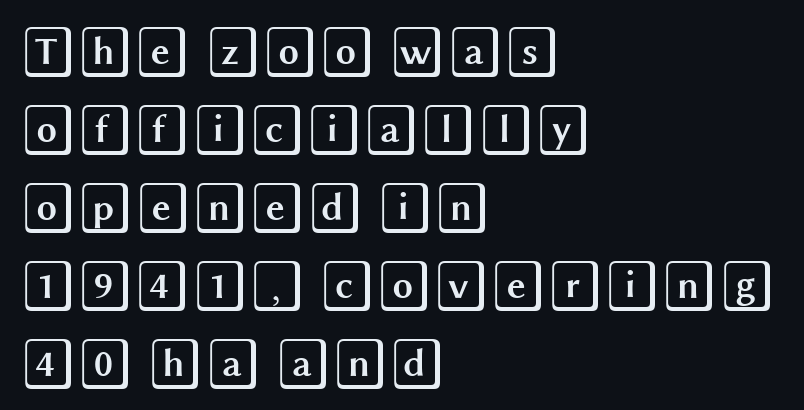
Do the letters lean? They stand straight. Is the block centered? No — it sits flush against the left margin. Plain, unruled lines of type. In terms of leading, this rendering sits right in the middle. Tracking value appears to be zero — textbook default spacing.
